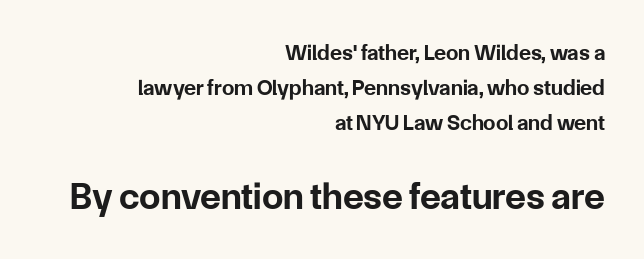
The image shows 38 px bold sans-serif type, upright; set right-aligned, normal line spacing (1.59x), normal letter spacing, not underlined; the second (bottom) block is 1.73x larger; low stroke contrast and a medium x-height.
